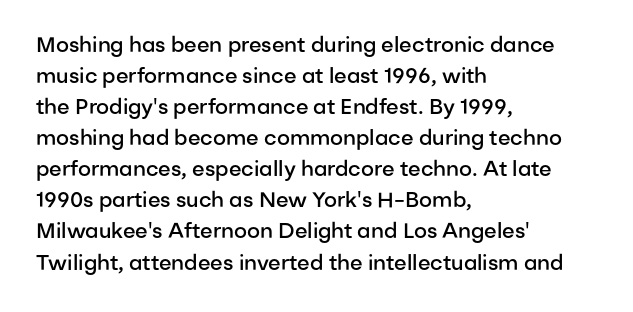
Observe the ordinary spacing: letters are neighbours, not strangers. Which margin do the lines hug? The left one — the right edge is uneven. Compared with typical paragraphs, the rows here are spaced about the same. Notice how the stems are strictly vertical — no italics here. Compared with an ordinary text face, these strokes are moderately heavier — a semibold. Clear beneath every line of the passage.
